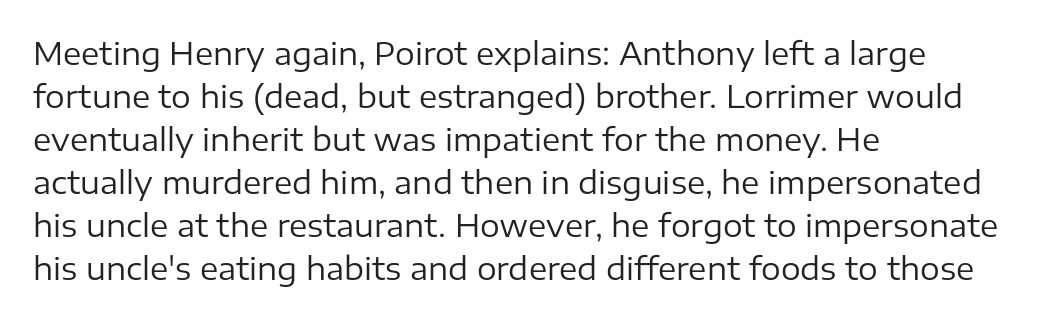
A roman cut, with each character standing at attention. The setting favours the left margin, as ordinary paragraphs usually do. Baseline-to-baseline distance is the conventional proportion of letter height. The type is set solid horizontally, with unmodified tracking. Bare-footed words on every line.
